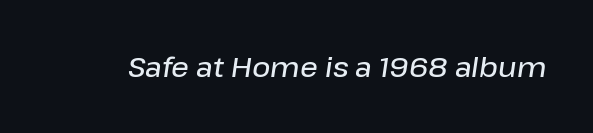
Q: Is the text bold? A: Semi-bold.
Q: Is the text italic (slanted)? A: Yes, it leans right by about 8 degrees.
Q: Is the text underlined? A: No.
Q: Is the spacing between letters normal or unusually wide? A: Normal.
Q: Width (condensed, normal, or wide)? A: Normal.
Q: Stroke contrast? A: Low.
Q: x-height? A: Medium.
Q: Monospaced? A: No.
